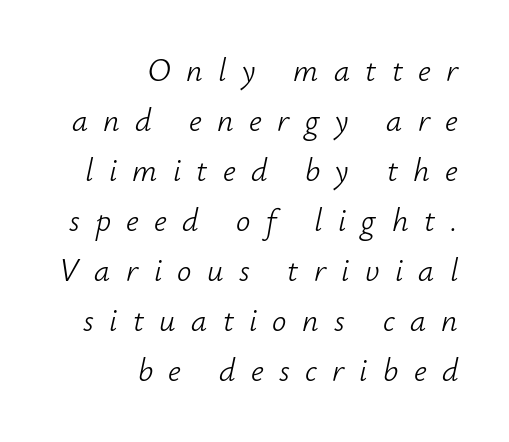
The image shows 32 px light type, italic (leaning right); set right-aligned, normal line spacing (1.56x), unusually wide letter spacing (+0.48 em), not underlined; low stroke contrast and a small x-height.
